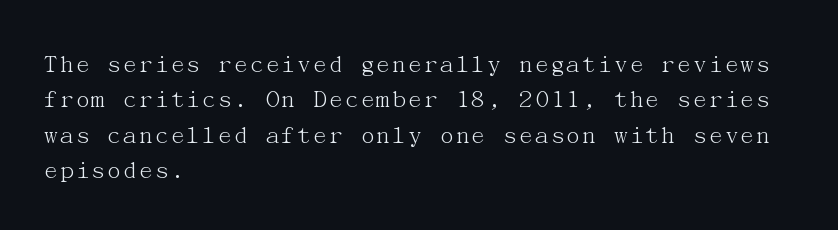
{"italic": "no", "bold": "no", "underline": "no", "align": "left", "line_spacing": "normal", "line_spacing_ratio": 1.31, "letter_spacing": "normal", "letter_spacing_em": 0.0, "glyph_px": 27}
